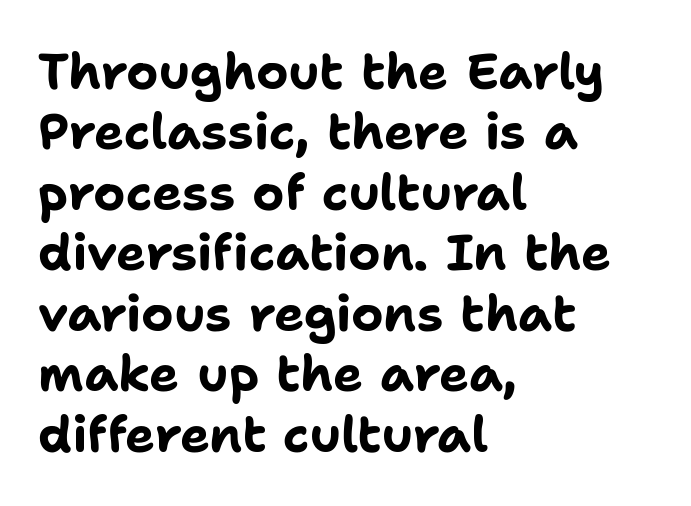
The image shows 50 px bold sans-serif type, upright; set left-aligned, line spacing 1.21x, normal letter spacing, not underlined; low stroke contrast and a medium x-height.
